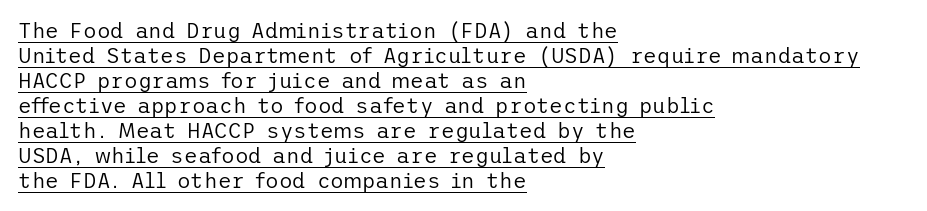
Q: Is the text bold? A: No.
Q: Is the text italic (slanted)? A: No, it is upright.
Q: Is the text underlined? A: Yes.
Q: How is the paragraph aligned? A: Left-aligned.
Q: Is the spacing between letters normal or unusually wide? A: Normal.
